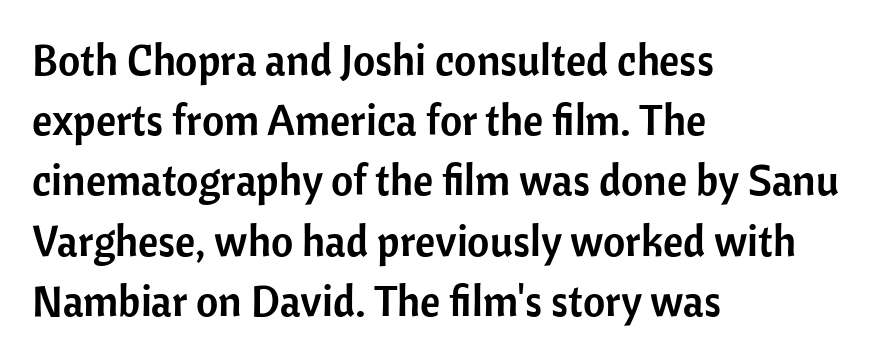
Q: Is the text italic (slanted)? A: No, it is upright.
Q: Is the typeface a serif or a sans-serif typeface? A: Sans-serif.
Q: Is the text underlined? A: No.
Q: How is the paragraph aligned? A: Left-aligned.
Q: Is the spacing between letters normal or unusually wide? A: Normal.
Q: Is the spacing between lines tight, normal or loose? A: Normal.
Q: Width (condensed, normal, or wide)? A: Normal.
Q: Stroke contrast? A: Low.
Q: x-height? A: Medium.
Q: Monospaced? A: No.
